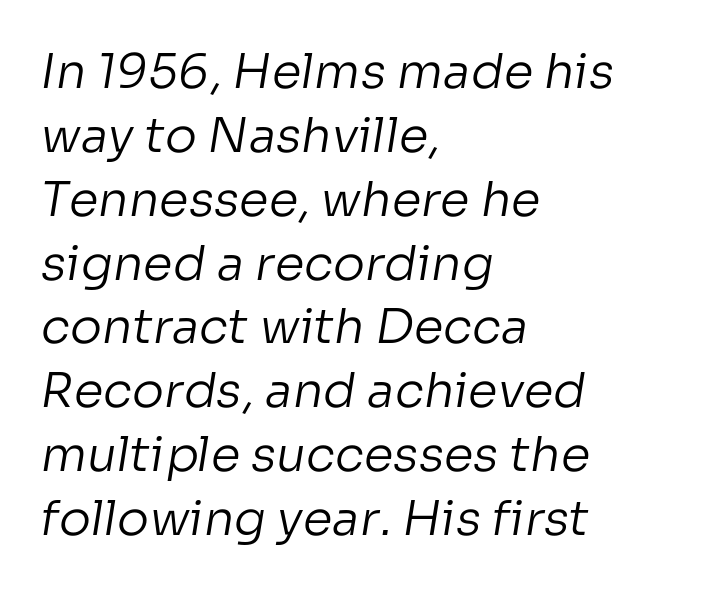
{"serif": "no", "bold": "no", "weight": "regular", "width": "normal", "stroke_contrast": "low", "x_height": "medium", "monospaced": "no", "underline": "no", "align": "left", "line_spacing": "normal", "line_spacing_ratio": 1.33, "letter_spacing": "normal", "letter_spacing_em": 0.0, "glyph_px": 48}
